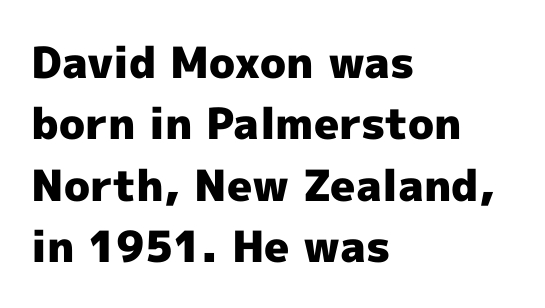
Q: Is the text bold? A: Yes.
Q: Is the text italic (slanted)? A: No, it is upright.
Q: Is the typeface a serif or a sans-serif typeface? A: Sans-serif.
Q: Is the text underlined? A: No.
Q: How is the paragraph aligned? A: Left-aligned.
Q: Is the spacing between letters normal or unusually wide? A: Normal.
Q: Is the spacing between lines tight, normal or loose? A: Normal.
Q: Width (condensed, normal, or wide)? A: Normal.
Q: x-height? A: Medium.
Q: Monospaced? A: No.
